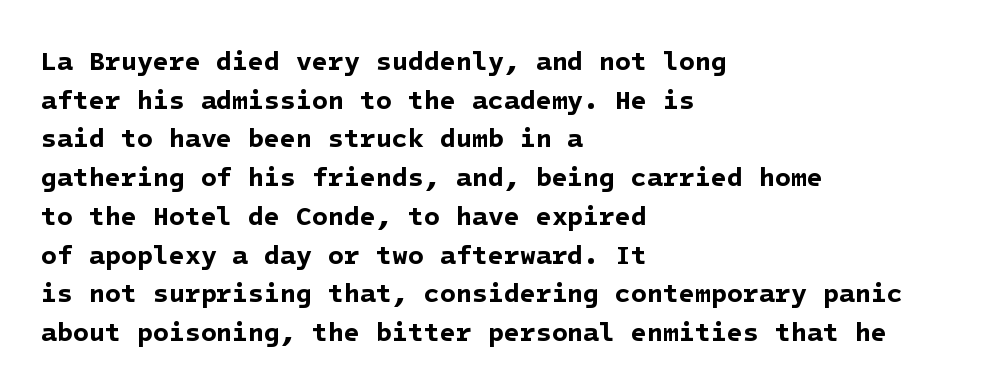
The image shows 26 px bold type; set left-aligned, normal line spacing (1.49x), normal letter spacing, not underlined.
